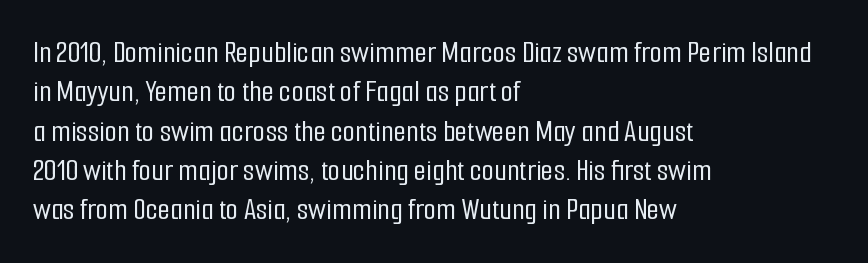
Q: Is the text italic (slanted)? A: No, it is upright.
Q: Is the typeface a serif or a sans-serif typeface? A: Sans-serif.
Q: Is the text underlined? A: No.
Q: How is the paragraph aligned? A: Left-aligned.
Q: Is the spacing between letters normal or unusually wide? A: Normal.
Q: Width (condensed, normal, or wide)? A: Condensed.
Q: Stroke contrast? A: Low.
Q: x-height? A: Medium.
Q: Monospaced? A: No.
